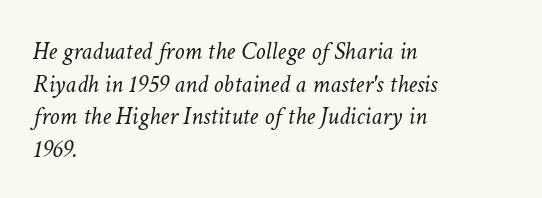
The image shows 25 px text type, italic (leaning right); set left-aligned, normal line spacing (1.31x), normal letter spacing, not underlined.
